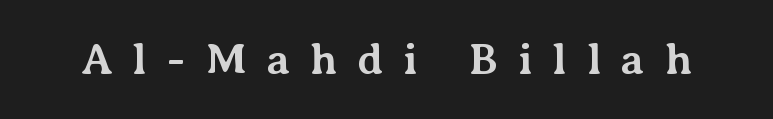
Q: Is the text bold? A: Yes.
Q: Is the text italic (slanted)? A: No, it is upright.
Q: Is the typeface a serif or a sans-serif typeface? A: Serif.
Q: Is the text underlined? A: No.
Q: Is the spacing between letters normal or unusually wide? A: Unusually wide.
Q: Width (condensed, normal, or wide)? A: Normal.
Q: Stroke contrast? A: Medium.
Q: x-height? A: Medium.
Q: Monospaced? A: No.
